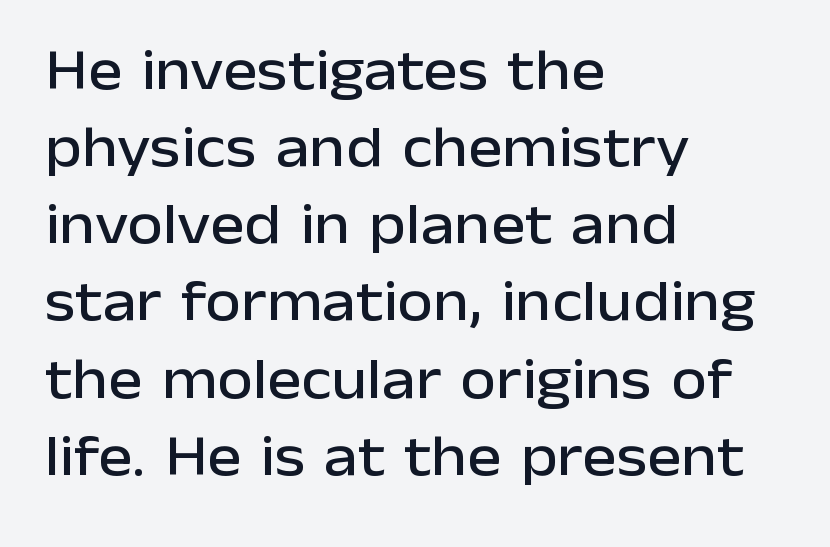
{"serif": "no", "italic": "no", "width": "normal", "stroke_contrast": "low", "x_height": "medium", "monospaced": "no", "underline": "no", "align": "left", "line_spacing": "normal", "line_spacing_ratio": 1.33, "letter_spacing": "normal", "letter_spacing_em": 0.0, "glyph_px": 58}
